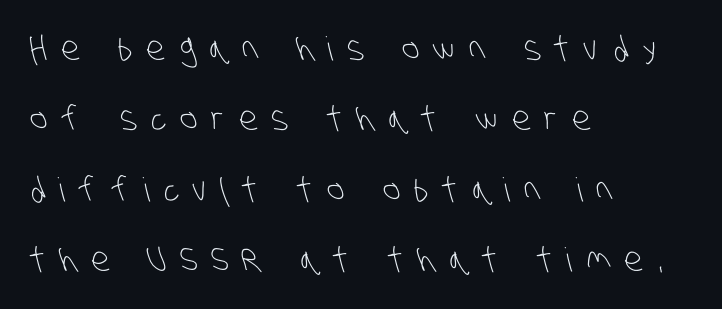
Just letters on the line, the space beneath them empty. The face used here is proportionally spaced, like ordinary book or web type. Whoever set this chose breathing room over compactness in the vertical rhythm. Stroke thickness stays within the range of a standard reading face or lighter. The type family on display is of the sans-serif kind.
